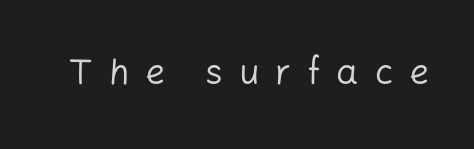
Q: Is the text bold? A: No.
Q: Is the text italic (slanted)? A: No, it is upright.
Q: Is the typeface a serif or a sans-serif typeface? A: Sans-serif.
Q: Is the text underlined? A: No.
Q: Is the spacing between letters normal or unusually wide? A: Unusually wide.
Q: Width (condensed, normal, or wide)? A: Normal.
Q: Stroke contrast? A: Low.
Q: x-height? A: Medium.
Q: Monospaced? A: No.
